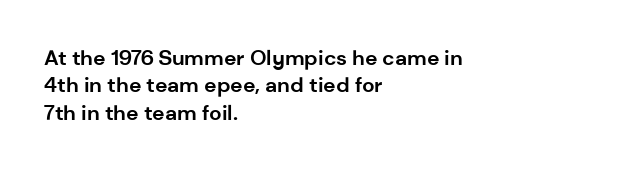
{"italic": "no", "bold": "yes", "underline": "no", "align": "left", "line_spacing": "normal", "line_spacing_ratio": 1.3, "letter_spacing": "normal", "letter_spacing_em": 0.0, "glyph_px": 21}
